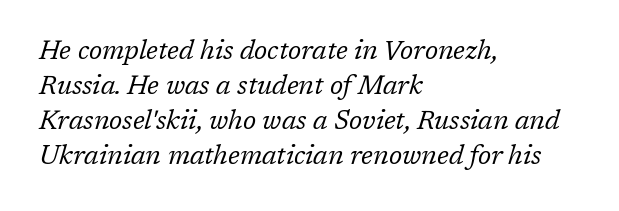
{"italic": "yes", "lean": "right", "slant_degrees": 17, "bold": "no", "underline": "no", "align": "left", "line_spacing": "normal", "line_spacing_ratio": 1.35, "letter_spacing": "normal", "letter_spacing_em": 0.0, "glyph_px": 26}
